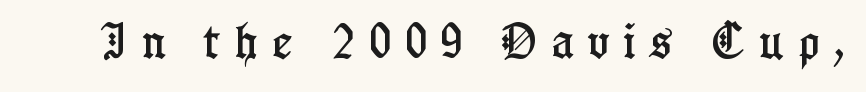
Q: Is the text italic (slanted)? A: No, it is upright.
Q: Is the typeface a serif or a sans-serif typeface? A: Serif.
Q: Is the text underlined? A: No.
Q: Is the spacing between letters normal or unusually wide? A: Unusually wide.
Q: Width (condensed, normal, or wide)? A: Condensed.
Q: Stroke contrast? A: Low.
Q: x-height? A: Medium.
Q: Monospaced? A: No.
